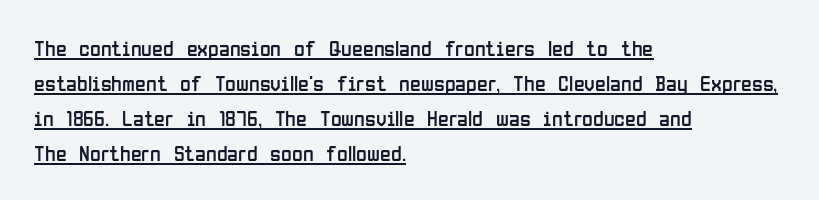
{"italic": "no", "bold": "no", "underline": "yes", "align": "left", "line_spacing": "normal", "line_spacing_ratio": 1.59, "letter_spacing": "normal", "letter_spacing_em": 0.0, "glyph_px": 22}
